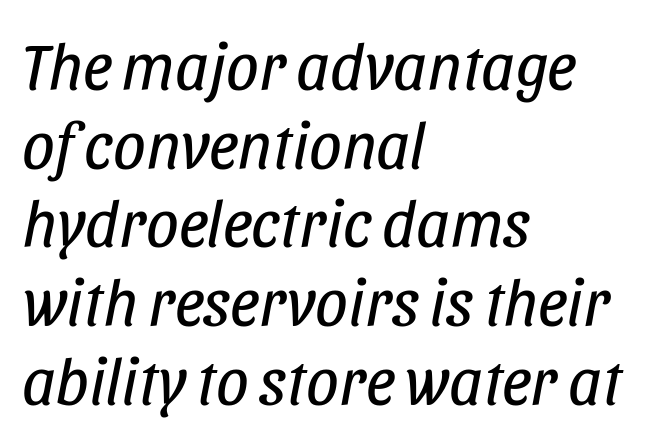
Q: Is the text bold? A: No.
Q: Is the text italic (slanted)? A: Yes, it leans right by about 11 degrees.
Q: Is the text underlined? A: No.
Q: How is the paragraph aligned? A: Left-aligned.
Q: Is the spacing between letters normal or unusually wide? A: Normal.
Q: Width (condensed, normal, or wide)? A: Condensed.
Q: Stroke contrast? A: Low.
Q: x-height? A: Large.
Q: Monospaced? A: No.
